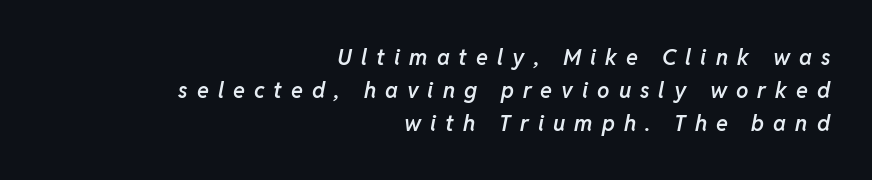
{"italic": "yes", "lean": "right", "slant_degrees": 11, "bold": "semi", "underline": "no", "align": "right", "line_spacing": "normal", "line_spacing_ratio": 1.5, "letter_spacing": "wide", "letter_spacing_em": 0.41, "glyph_px": 22}
